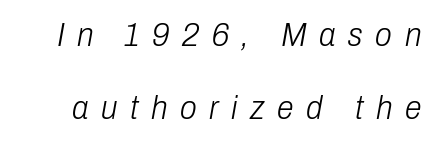
{"italic": "yes", "lean": "right", "slant_degrees": 10, "bold": "no", "weight": "light", "width": "condensed", "stroke_contrast": "low", "x_height": "medium", "monospaced": "no", "underline": "no", "line_spacing": "loose", "line_spacing_ratio": 2.15, "letter_spacing": "wide", "letter_spacing_em": 0.37, "glyph_px": 34}
